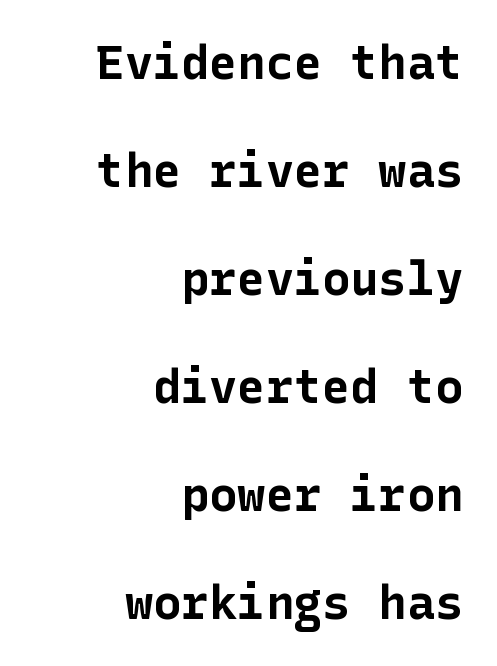
The image shows 47 px bold sans-serif type, upright; set right-aligned, loose line spacing (2.3x), normal letter spacing, not underlined; low stroke contrast and a medium x-height.
